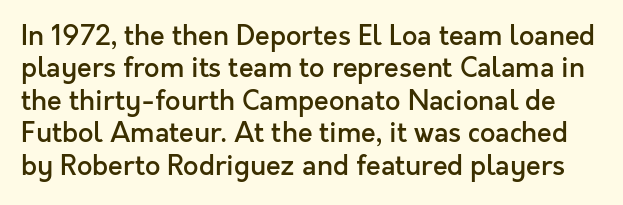
The image shows 27 px text type, upright; set line spacing 1.2x, normal letter spacing, not underlined.
